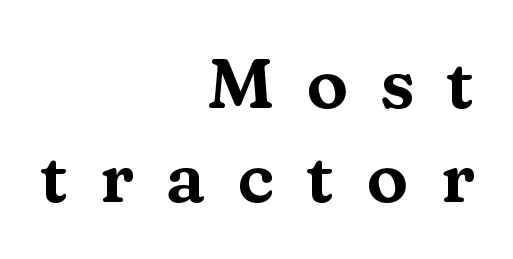
The image shows 70 px wide serif type, upright; set right-aligned, normal line spacing (1.34x), unusually wide letter spacing (+0.46 em), not underlined; medium stroke contrast and a medium x-height.
